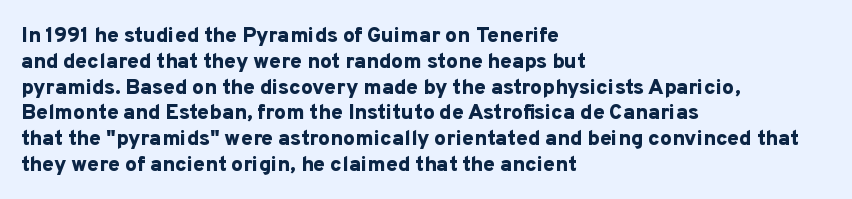
Q: Is the text bold? A: Yes.
Q: Is the text italic (slanted)? A: No, it is upright.
Q: Is the text underlined? A: No.
Q: How is the paragraph aligned? A: Left-aligned.
Q: Is the spacing between letters normal or unusually wide? A: Normal.
